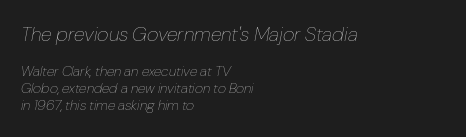
Descender tails drop into unmarked territory. The specimen reads as italic at a glance. Between these two stacked blocks, the higher one wins on size. Look at the tracking — it's just the regular setting, nothing added. The lines in this sample share a left origin and differ only in where they stop.
